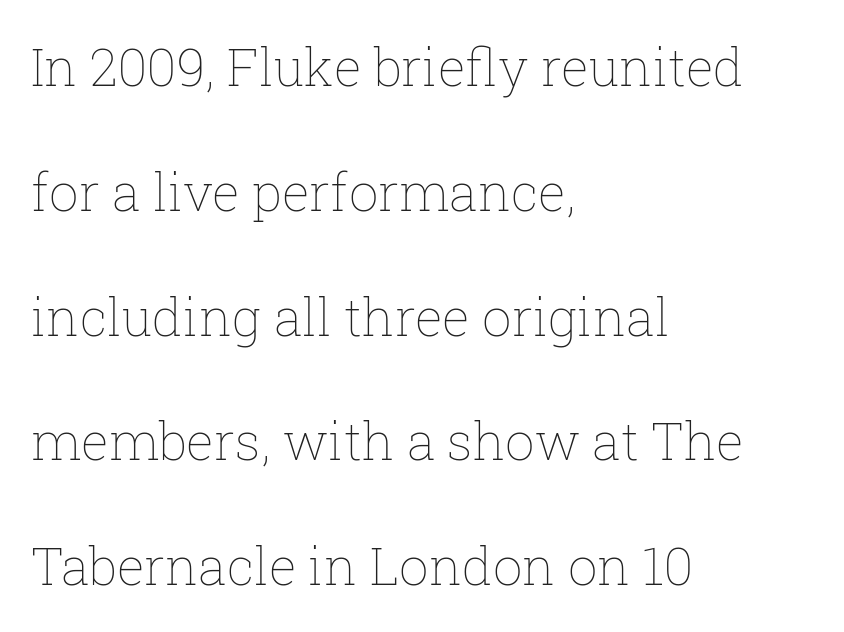
Stroke mass is kept to a normal reading level or below. This is roman type, the default non-slanted kind. Each line starts at the same left margin while the right side varies. Compared with typical body copy, the letter spacing here is the same. Is this a fixed-width face? No — the glyphs have proportional, varying widths. Type without underlining.
